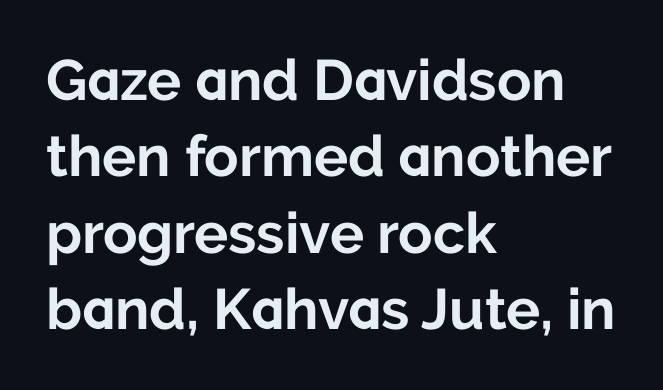
{"serif": "no", "italic": "no", "bold": "yes", "weight": "bold", "width": "normal", "stroke_contrast": "low", "x_height": "medium", "monospaced": "no", "underline": "no", "align": "left", "line_spacing": "normal", "line_spacing_ratio": 1.34, "letter_spacing": "normal", "letter_spacing_em": 0.0, "glyph_px": 57}
